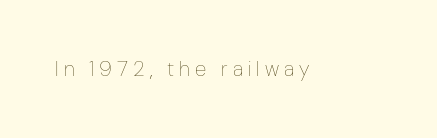
Q: Is the text bold? A: No.
Q: Is the text italic (slanted)? A: No, it is upright.
Q: Is the text underlined? A: No.
Q: Is the spacing between letters normal or unusually wide? A: Unusually wide.
